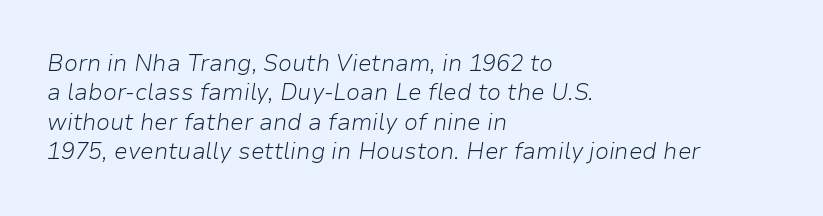
{"italic": "yes", "lean": "right", "slant_degrees": 9, "bold": "no", "underline": "no", "align": "left", "line_spacing": "normal", "line_spacing_ratio": 1.28, "letter_spacing": "normal", "letter_spacing_em": 0.0, "glyph_px": 23}
